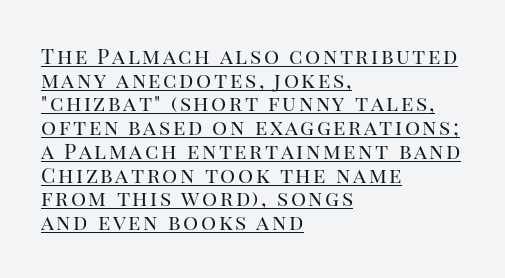
Counters stay open thanks to moderate or lighter strokes. You could barely slide anything between these rows. Do the letters lean? They stand straight. This sample carries an underscore along the baseline area.
